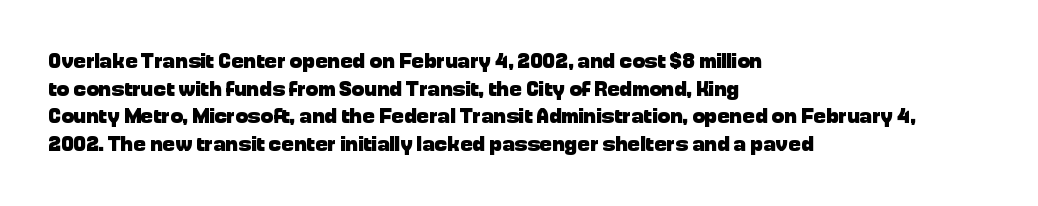
Normally led — the rows are evenly, conventionally spaced. Caption: standard tracking, unaltered. Check the space under the baseline: it is left empty. This sample is left-justified, so line endings fall wherever the words run out. These lines were composed using upright roman letters.
